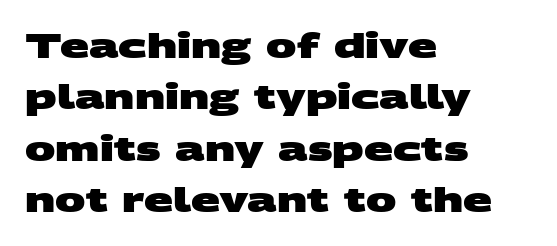
The image shows 34 px heavy, wide sans-serif type; set left-aligned, normal line spacing (1.51x), normal letter spacing, not underlined; medium stroke contrast and a large x-height.
